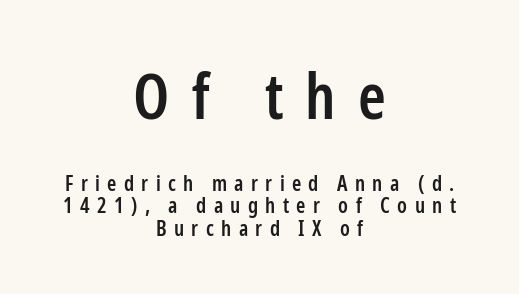
{"serif": "no", "italic": "no", "bold": "semi", "weight": "semibold", "width": "condensed", "stroke_contrast": "low", "x_height": "medium", "monospaced": "no", "underline": "no", "align": "center", "line_spacing": "tight", "line_spacing_ratio": 1.06, "letter_spacing": "wide", "letter_spacing_em": 0.35, "larger_block": "first", "size_ratio": 3.0, "glyph_px": 63}
